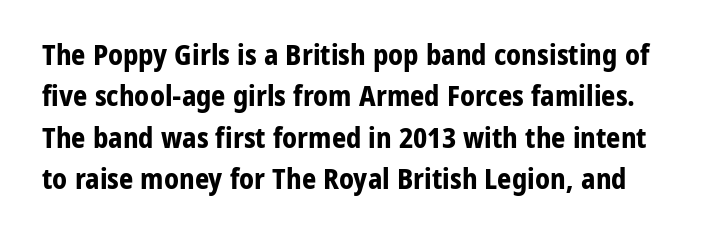
{"serif": "no", "italic": "no", "bold": "yes", "weight": "bold", "width": "normal", "stroke_contrast": "low", "x_height": "medium", "monospaced": "no", "underline": "no", "line_spacing": "normal", "line_spacing_ratio": 1.48, "letter_spacing": "normal", "letter_spacing_em": 0.0, "glyph_px": 28}
